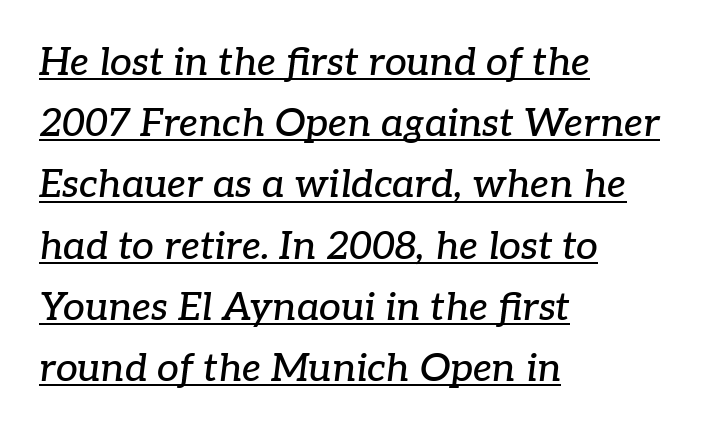
Line starts are locked; line ends wander. This sample keeps an unexceptional amount of space between lines. These lines keep a tight, regular rhythm from letter to letter. Think of a printed novel: that variable character pitch is what you see here. The letters carry serifs — small finishing strokes at the ends of their stems. Does a line run under the words? Yes, clearly.
